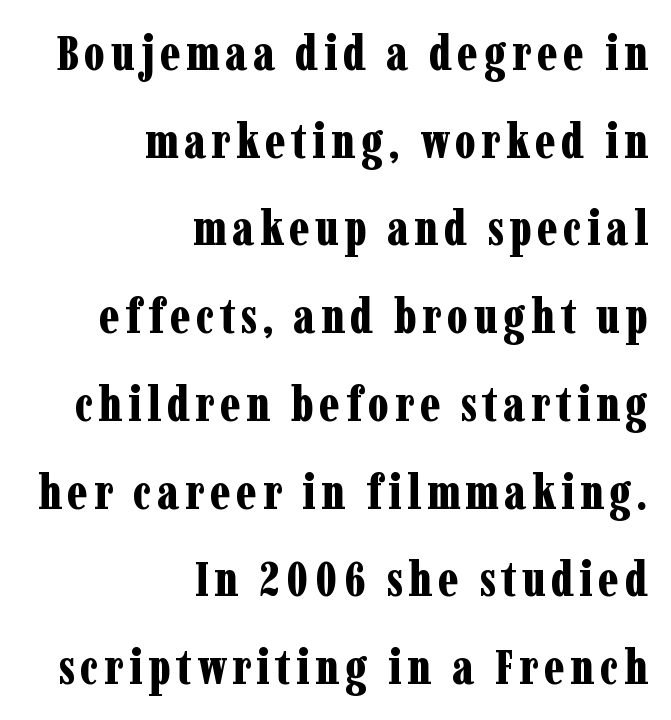
Q: Is the text bold? A: Yes.
Q: Is the text italic (slanted)? A: No, it is upright.
Q: Is the typeface a serif or a sans-serif typeface? A: Serif.
Q: Is the text underlined? A: No.
Q: How is the paragraph aligned? A: Right-aligned.
Q: Width (condensed, normal, or wide)? A: Condensed.
Q: Stroke contrast? A: Low.
Q: x-height? A: Medium.
Q: Monospaced? A: No.
